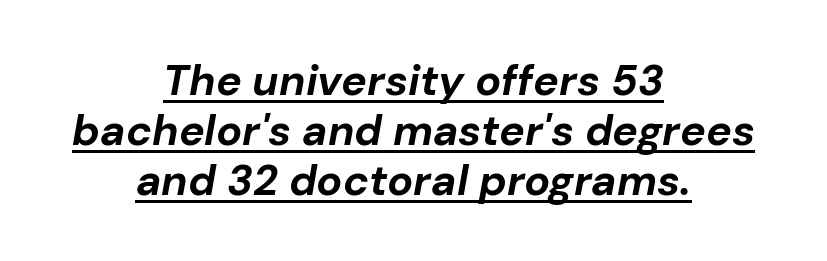
Q: Is the text bold? A: Yes.
Q: Is the text italic (slanted)? A: Yes, it leans right by about 10 degrees.
Q: Is the text underlined? A: Yes.
Q: How is the paragraph aligned? A: Centered.
Q: Is the spacing between letters normal or unusually wide? A: Normal.
Q: Width (condensed, normal, or wide)? A: Normal.
Q: Stroke contrast? A: Low.
Q: x-height? A: Medium.
Q: Monospaced? A: No.
